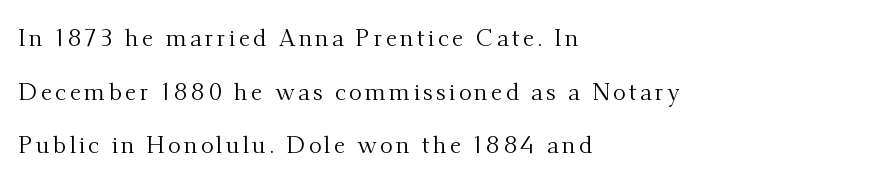
Unlike italic type, these characters show no tilt at all. The paragraph shown leans on its left margin. The letterforms sit at book weight or below. Successive baselines arrive slowly, with a big drop between each. Honestly, there is no underline to notice here at all.
